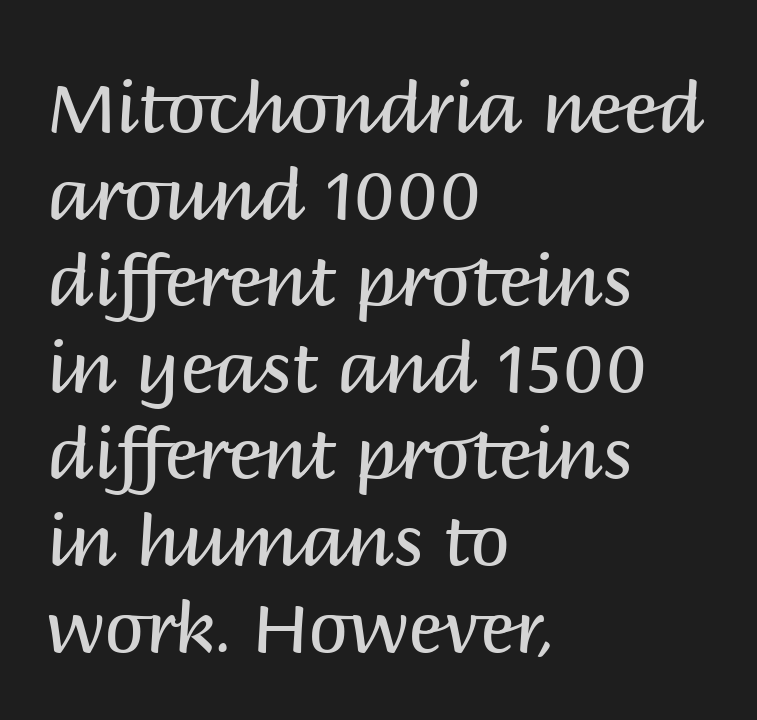
Q: Is the text bold? A: No.
Q: Is the text italic (slanted)? A: Yes.
Q: Is the typeface a serif or a sans-serif typeface? A: Sans-serif.
Q: Is the text underlined? A: No.
Q: How is the paragraph aligned? A: Left-aligned.
Q: Is the spacing between letters normal or unusually wide? A: Normal.
Q: Width (condensed, normal, or wide)? A: Normal.
Q: Stroke contrast? A: Medium.
Q: x-height? A: Large.
Q: Monospaced? A: No.
